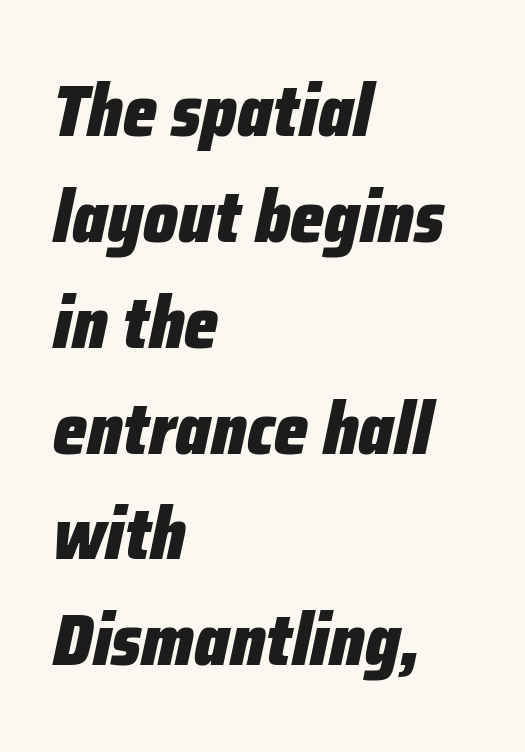
Reading down the column, the eye jumps a familiar distance to each next line. Is the letter spacing exaggerated? No — it looks like the ordinary default. Yep, that's italic — everything's leaning. Think of a printed novel: that variable character pitch is what you see here.
